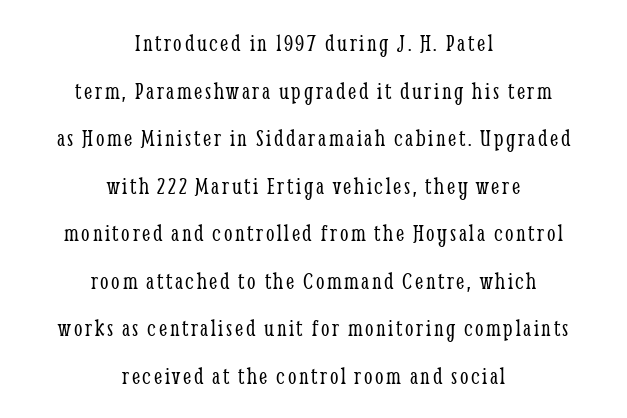
Successive baselines arrive slowly, with a big drop between each. Is the type heavy? It reads as light-to-regular instead. Leftover space on each line is divided equally before and after the words. The baseline area is clear. Every stem runs plumb, perpendicular to the baseline.
